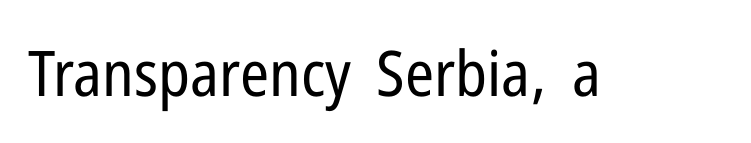
{"serif": "no", "italic": "no", "bold": "no", "weight": "regular", "width": "condensed", "stroke_contrast": "low", "x_height": "medium", "monospaced": "no", "underline": "no", "letter_spacing": "normal", "letter_spacing_em": 0.0, "glyph_px": 63}
